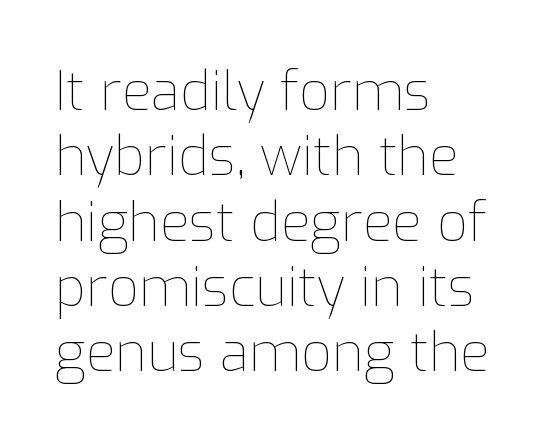
The image shows 54 px thin type, upright; set left-aligned, line spacing 1.21x, normal letter spacing, not underlined; low stroke contrast and a medium x-height.
